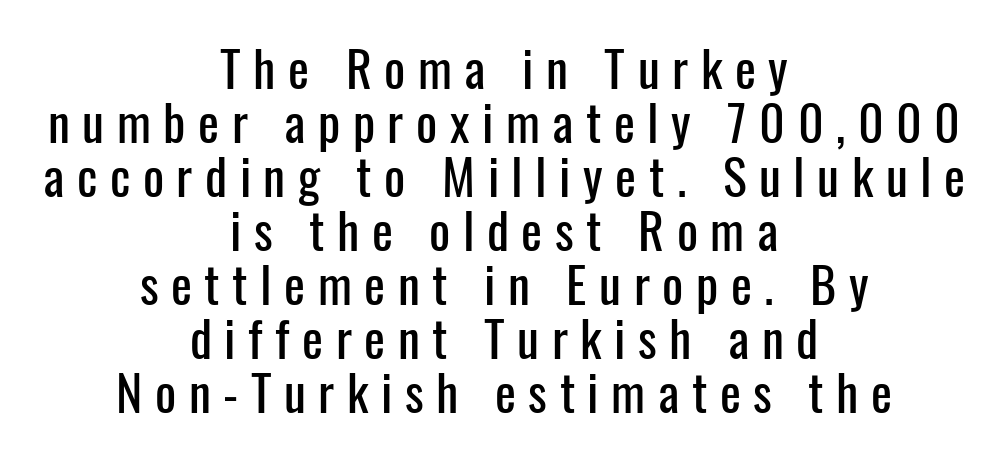
Grotesque or geometric, the face here clearly has no serifs. Italic? Not at all — the glyphs are vertical. Closely set lines give the paragraph a compact silhouette. Character widths vary here, with narrow letters taking less room than wide ones. The whitespace from short lines is split evenly between both sides.
